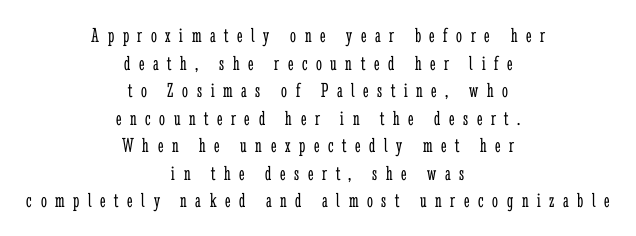
{"italic": "no", "bold": "no", "underline": "no", "align": "center", "line_spacing": "normal", "line_spacing_ratio": 1.31, "letter_spacing": "wide", "letter_spacing_em": 0.41, "glyph_px": 21}
